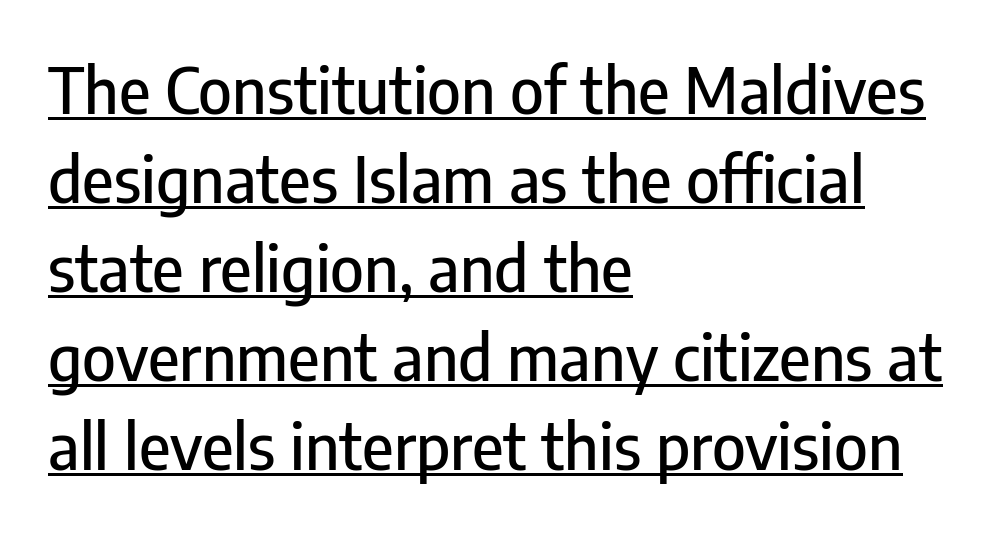
Q: Is the text italic (slanted)? A: No, it is upright.
Q: Is the typeface a serif or a sans-serif typeface? A: Sans-serif.
Q: Is the text underlined? A: Yes.
Q: How is the paragraph aligned? A: Left-aligned.
Q: Is the spacing between letters normal or unusually wide? A: Normal.
Q: Is the spacing between lines tight, normal or loose? A: Normal.
Q: Width (condensed, normal, or wide)? A: Condensed.
Q: Stroke contrast? A: Low.
Q: x-height? A: Medium.
Q: Monospaced? A: No.
